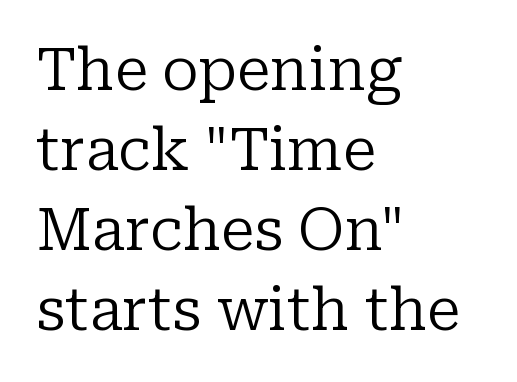
Q: Is the text bold? A: No.
Q: Is the text italic (slanted)? A: No, it is upright.
Q: Is the typeface a serif or a sans-serif typeface? A: Serif.
Q: Is the text underlined? A: No.
Q: How is the paragraph aligned? A: Left-aligned.
Q: Is the spacing between letters normal or unusually wide? A: Normal.
Q: Is the spacing between lines tight, normal or loose? A: Normal.
Q: Width (condensed, normal, or wide)? A: Normal.
Q: Stroke contrast? A: Low.
Q: x-height? A: Medium.
Q: Monospaced? A: No.
